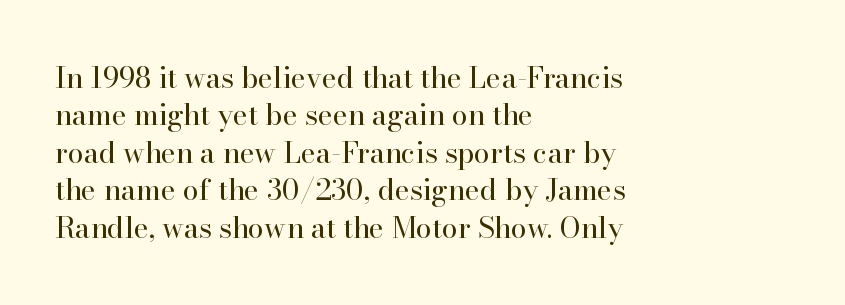
{"serif": "yes", "italic": "no", "bold": "no", "weight": "regular", "width": "normal", "stroke_contrast": "high", "x_height": "small", "monospaced": "no", "underline": "no", "align": "left", "line_spacing": "normal", "line_spacing_ratio": 1.29, "letter_spacing": "normal", "letter_spacing_em": 0.0, "glyph_px": 29}
